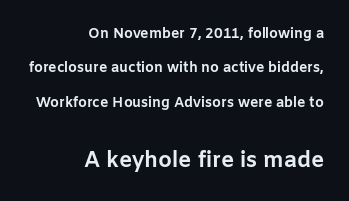
The block of text is sparse from top to bottom, with ample space between rows. Lines of text with bare space underneath. Look at the tracking — it's just the regular setting, nothing added. Style check: upright. Visually the block forms a straight wall on the right and a jagged coastline on the left. The rendering enlarges the type as you move from the upper chunk to the lower.
